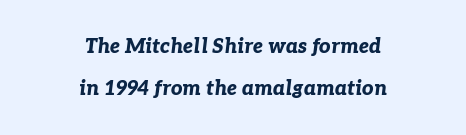
The image shows 20 px bold type, italic (leaning right); set centered, loose line spacing (2.1x), normal letter spacing, not underlined.
